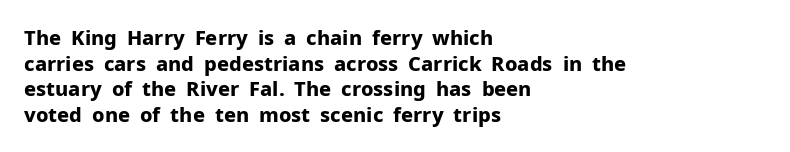
The image shows 20 px bold type, upright; set left-aligned, normal line spacing (1.28x), normal letter spacing, not underlined.
